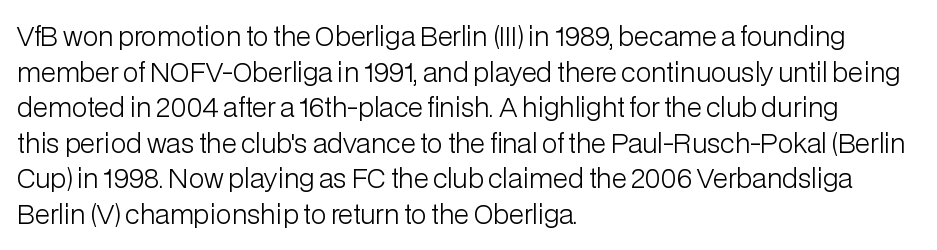
{"italic": "no", "bold": "no", "underline": "no", "align": "left", "line_spacing": "normal", "line_spacing_ratio": 1.37, "letter_spacing": "normal", "letter_spacing_em": 0.0, "glyph_px": 26}
